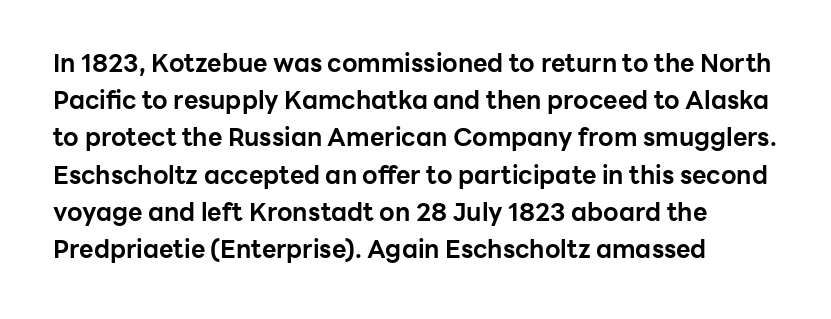
{"italic": "no", "bold": "yes", "underline": "no", "line_spacing": "normal", "line_spacing_ratio": 1.49, "letter_spacing": "normal", "letter_spacing_em": 0.0, "glyph_px": 25}
